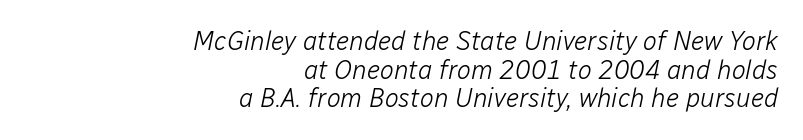
Q: Is the text bold? A: No.
Q: Is the text italic (slanted)? A: Yes, it leans right by about 12 degrees.
Q: Is the text underlined? A: No.
Q: How is the paragraph aligned? A: Right-aligned.
Q: Is the spacing between letters normal or unusually wide? A: Normal.
Q: Is the spacing between lines tight, normal or loose? A: Tight.
